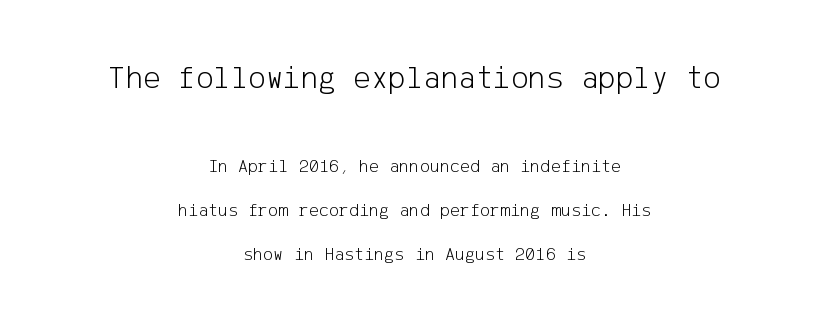
{"serif": "no", "italic": "no", "bold": "no", "weight": "light", "width": "normal", "stroke_contrast": "low", "x_height": "medium", "underline": "no", "align": "center", "line_spacing": "loose", "line_spacing_ratio": 2.3, "letter_spacing": "normal", "letter_spacing_em": 0.0, "larger_block": "first", "size_ratio": 1.74, "glyph_px": 33}
